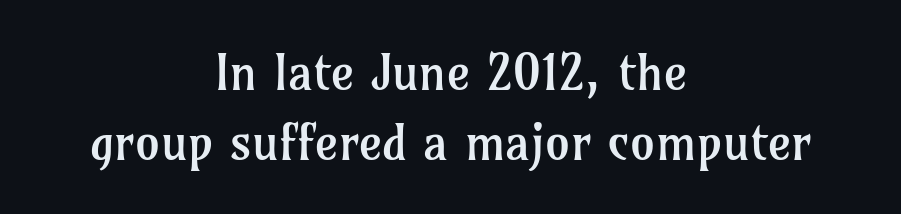
Q: Is the text bold? A: No.
Q: Is the text italic (slanted)? A: No, it is upright.
Q: Is the typeface a serif or a sans-serif typeface? A: Serif.
Q: Is the text underlined? A: No.
Q: How is the paragraph aligned? A: Centered.
Q: Is the spacing between letters normal or unusually wide? A: Normal.
Q: Is the spacing between lines tight, normal or loose? A: Normal.
Q: Width (condensed, normal, or wide)? A: Normal.
Q: Stroke contrast? A: Low.
Q: x-height? A: Medium.
Q: Monospaced? A: No.
